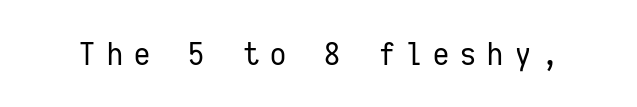
The font sits on the lighter half of the weight spectrum, regular included. Letter spacing: wide. You could count columns in this text — the font is strictly monospaced. Style check: upright. These lines are composed in type without serifs.
